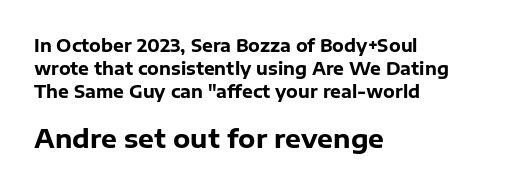
{"italic": "no", "bold": "yes", "underline": "no", "align": "left", "line_spacing": "normal", "line_spacing_ratio": 1.34, "letter_spacing": "normal", "letter_spacing_em": 0.0, "larger_block": "second", "size_ratio": 1.47, "glyph_px": 25}
